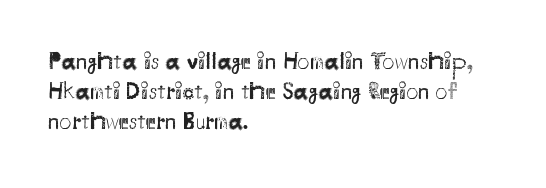
{"italic": "no", "bold": "no", "underline": "no", "align": "left", "line_spacing": "normal", "line_spacing_ratio": 1.25, "letter_spacing": "normal", "letter_spacing_em": 0.0, "glyph_px": 24}
